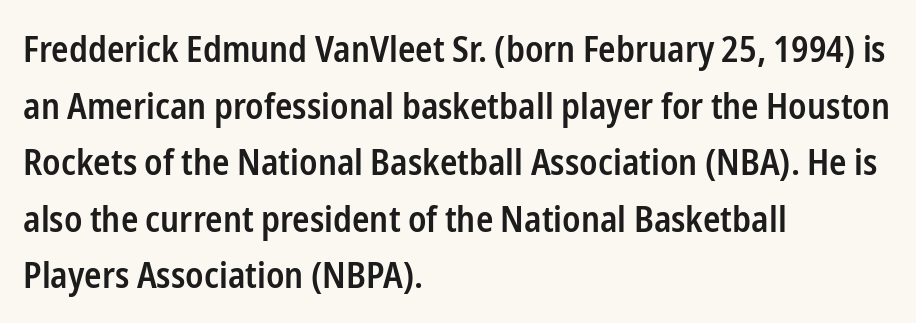
Proportional: the letters do not fall into vertical columns. Regular leading. Serif or sans? Sans — the stroke terminals are bare. The passage shown is semibold, sitting just below true bold. Short and long lines alike share a common starting point at left.
